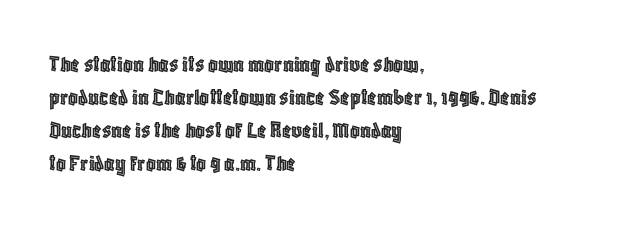
{"italic": "no", "underline": "no", "align": "left", "line_spacing": "normal", "line_spacing_ratio": 1.38, "letter_spacing": "normal", "letter_spacing_em": 0.0, "glyph_px": 24}
